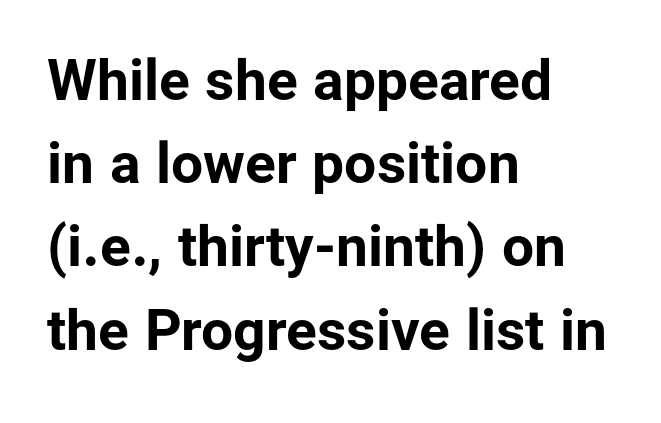
The paragraph shown leans on its left margin. Check under the words: just untouched page. In terms of letterform style, serifs are entirely absent. The passage shown is emphatically bold. Designer's note — italics off, roman on. The gaps between neighbouring characters are ordinary and unremarkable.
